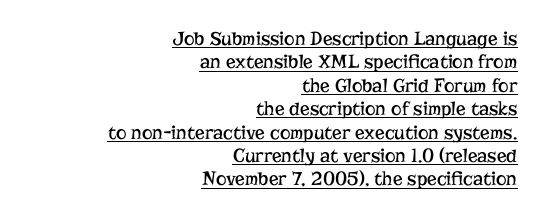
Q: Is the text bold? A: No.
Q: Is the text italic (slanted)? A: No, it is upright.
Q: Is the text underlined? A: Yes.
Q: How is the paragraph aligned? A: Right-aligned.
Q: Is the spacing between letters normal or unusually wide? A: Normal.
